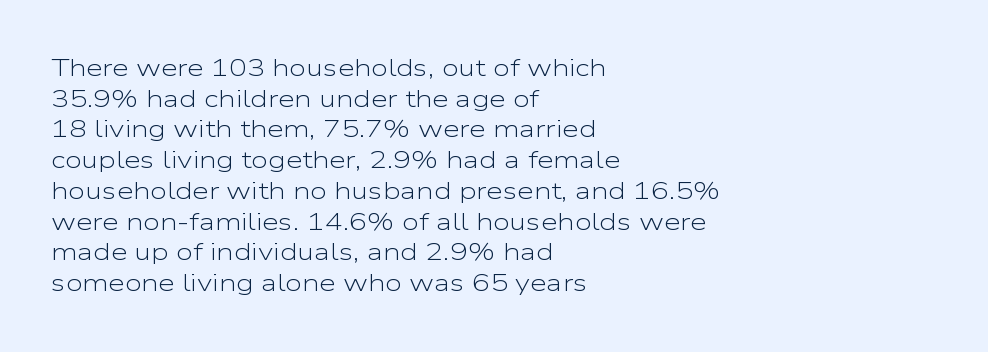
The image shows 24 px text type, upright; set left-aligned, normal line spacing (1.28x), normal letter spacing, not underlined.
